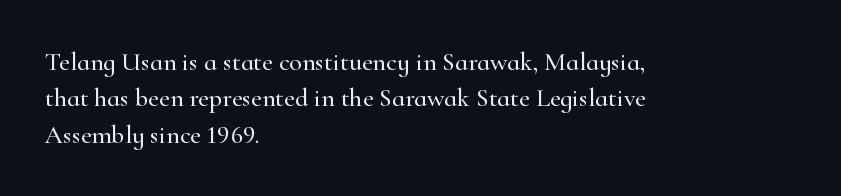
{"italic": "no", "underline": "no", "align": "left", "line_spacing": "normal", "line_spacing_ratio": 1.4, "letter_spacing": "normal", "letter_spacing_em": 0.0, "glyph_px": 26}
